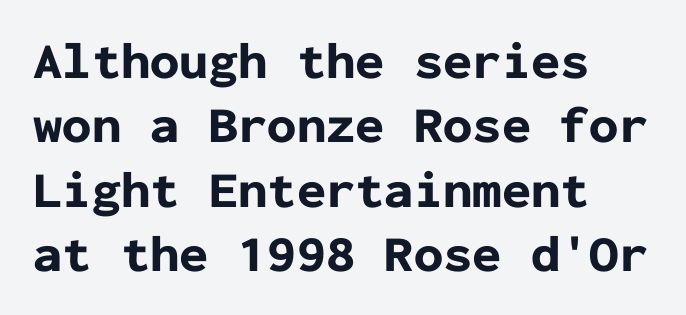
{"serif": "no", "italic": "no", "bold": "yes", "weight": "bold", "width": "normal", "stroke_contrast": "low", "x_height": "medium", "monospaced": "yes", "underline": "no", "align": "left", "line_spacing_ratio": 1.24, "letter_spacing": "normal", "letter_spacing_em": 0.0, "glyph_px": 52}
